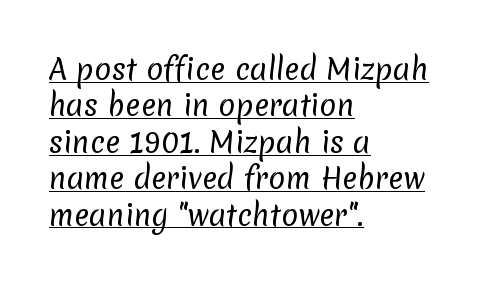
The image shows 28 px regular-weight sans-serif type; set left-aligned, normal line spacing (1.3x), normal letter spacing, underlined; low stroke contrast and a medium x-height.
